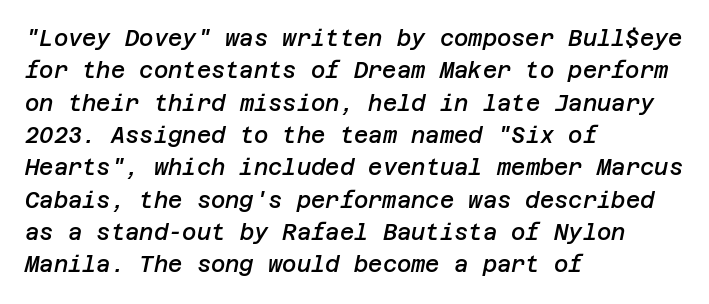
The image shows 22 px text type, italic (leaning right); set left-aligned, normal line spacing (1.47x), normal letter spacing, not underlined.
